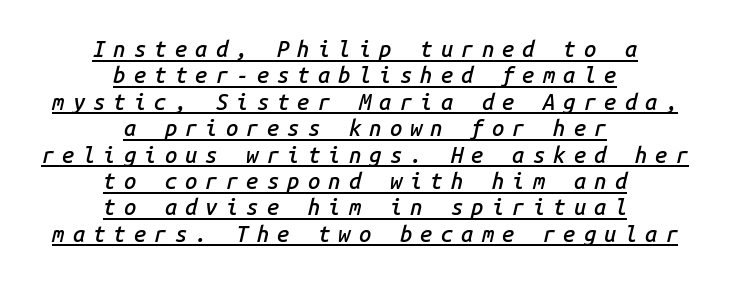
Between one letter and the next there's a generous, obvious gap. Stroke thickness is moderately raised; the sample reads as semibold. Does a line run under the words? Yes, clearly. The passage is arranged like a title page — every line centered. A typesetter would mark this as italic.
